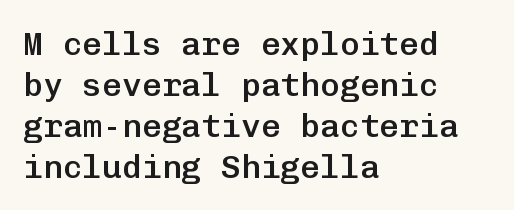
Reading down the block, your eye returns to a fixed left position each line. Serif or sans? Sans — the stroke terminals are bare. Here the designer chose a console-style face with uniform glyph widths. Look at the tracking — it's just the regular setting, nothing added.
